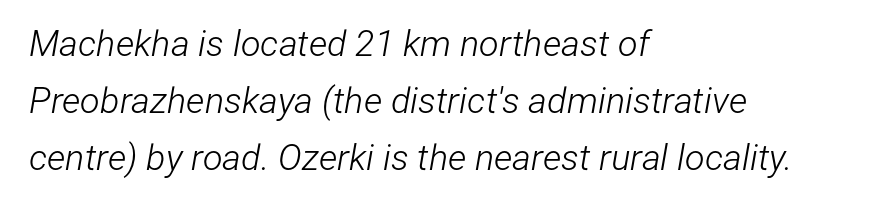
Think of a printed novel: that variable character pitch is what you see here. Bold? No — there's no thickening of the strokes. The letterforms sit shoulder to shoulder at normal distance. Type without underlining.
